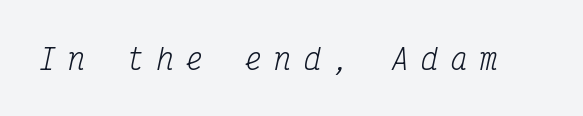
Q: Is the text bold? A: No.
Q: Is the text italic (slanted)? A: Yes, it leans right by about 12 degrees.
Q: Is the typeface a serif or a sans-serif typeface? A: Serif.
Q: Is the text underlined? A: No.
Q: Is the spacing between letters normal or unusually wide? A: Unusually wide.
Q: Width (condensed, normal, or wide)? A: Condensed.
Q: Stroke contrast? A: Medium.
Q: x-height? A: Medium.
Q: Monospaced? A: Yes.
